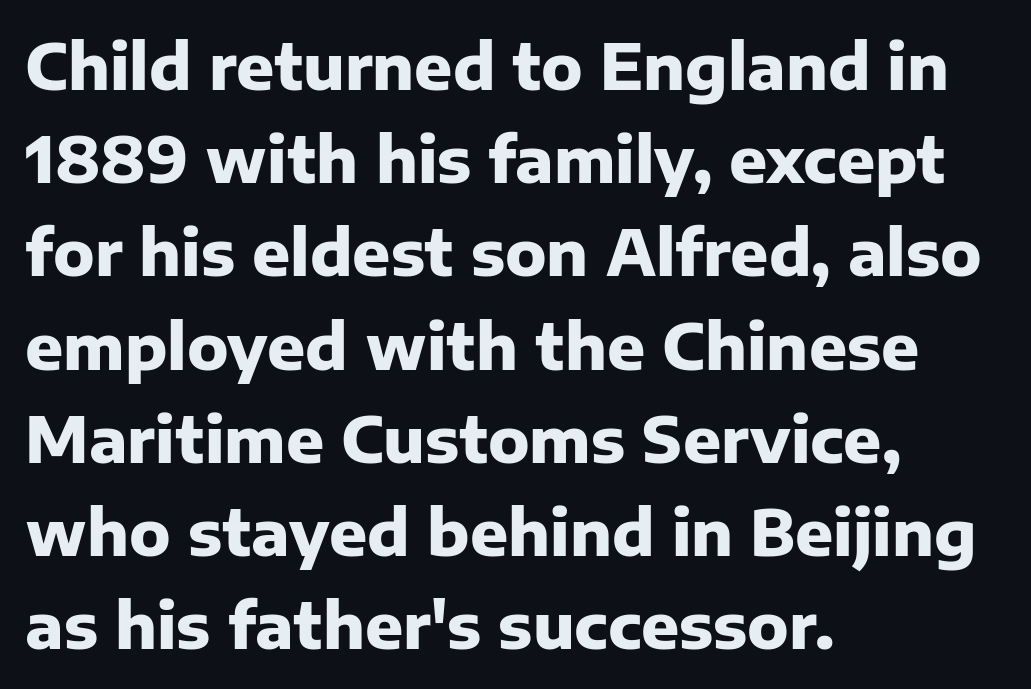
Its strokes are broad and dark, the hallmark of bold type. Look at the bottom of the vertical strokes: they stop flat, with no serifs. Every character sits straight up, as roman type does. There is no visible air inserted between adjacent glyphs.
